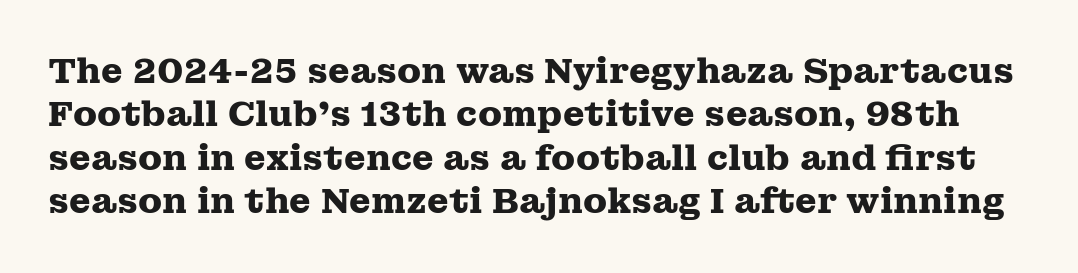
Descender tails drop into unmarked territory. No italicization has been applied; the sample stays upright. What weight is shown? A full bold with thick strokes. I'd call this a serif setting — the letters wear small feet. Nothing unusual about the tracking: characters are spaced as the font intends.
